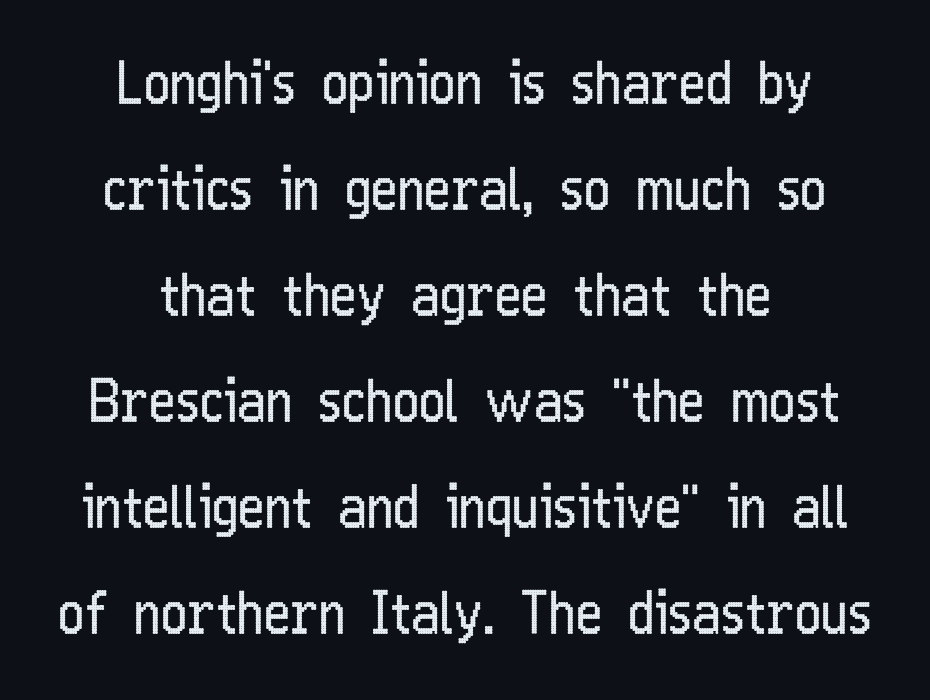
{"serif": "no", "italic": "no", "bold": "no", "weight": "regular", "width": "condensed", "stroke_contrast": "low", "x_height": "medium", "monospaced": "no", "underline": "no", "align": "center", "line_spacing_ratio": 1.86, "letter_spacing": "normal", "letter_spacing_em": 0.0, "glyph_px": 57}
